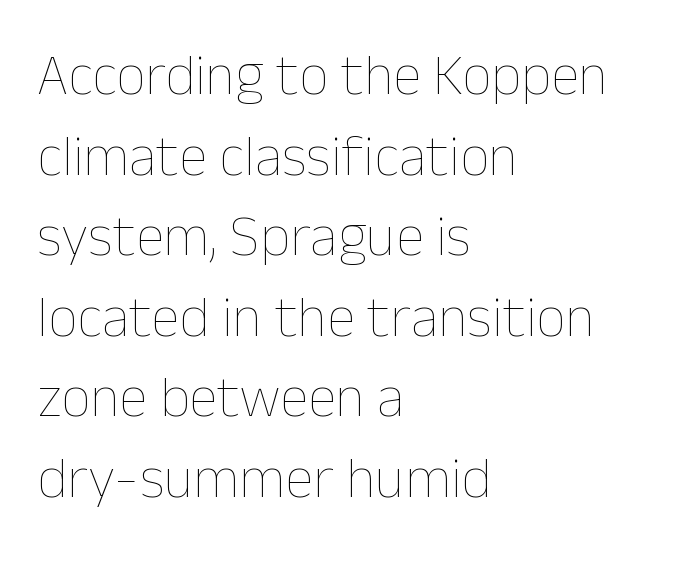
The image shows 58 px thin type, upright; set left-aligned, normal line spacing (1.39x), normal letter spacing, not underlined; low stroke contrast and a medium x-height.
